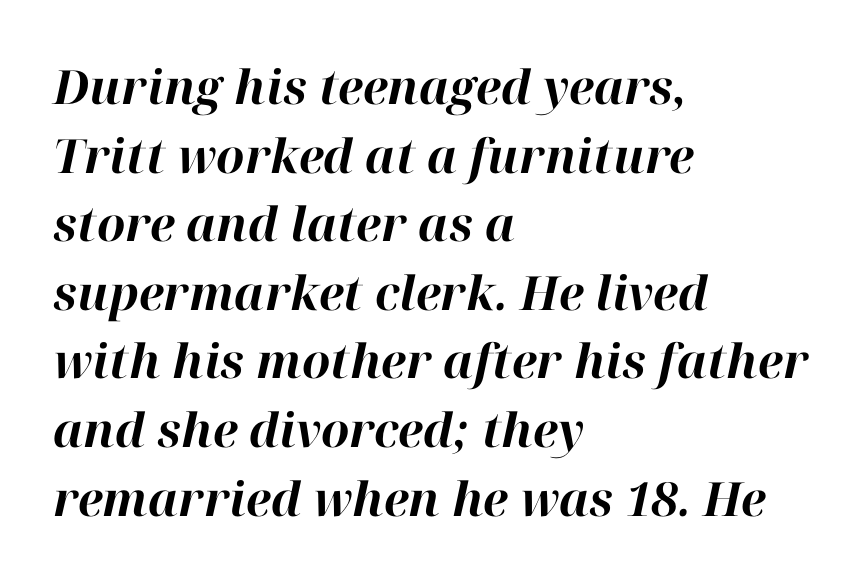
The image shows 47 px bold type, italic (leaning right); set left-aligned, normal line spacing (1.46x), normal letter spacing, not underlined; high stroke contrast and a medium x-height.
